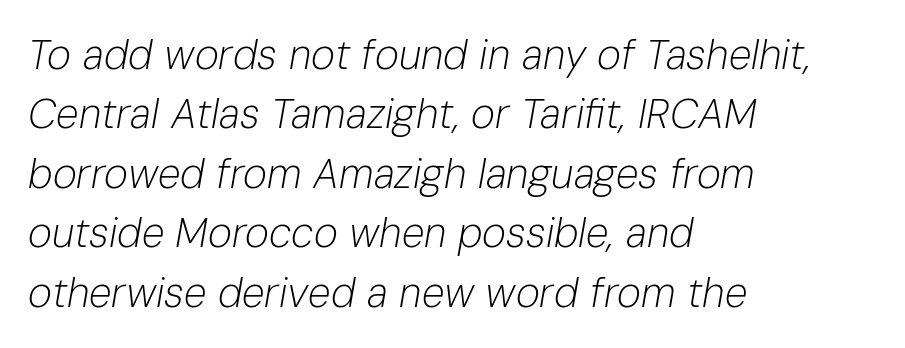
A typesetter would call this zero additional tracking. Do the characters align in a grid? No, the font is proportional. Every row of glyphs begins at an identical x-position on the left. Lines of text with bare space underneath. The letters look calm and open, with moderate or lighter stems.
